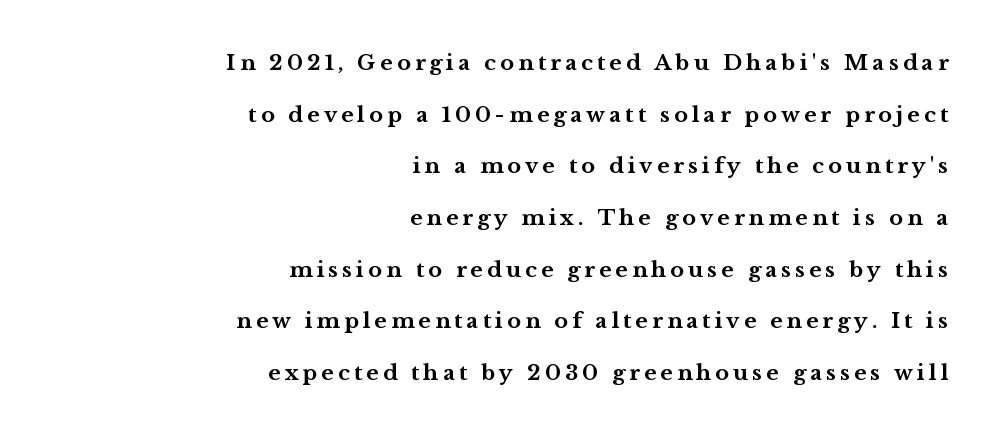
Q: Is the text bold? A: Yes.
Q: Is the text italic (slanted)? A: No, it is upright.
Q: Is the text underlined? A: No.
Q: How is the paragraph aligned? A: Right-aligned.
Q: Is the spacing between letters normal or unusually wide? A: Unusually wide.
Q: Is the spacing between lines tight, normal or loose? A: Loose.
